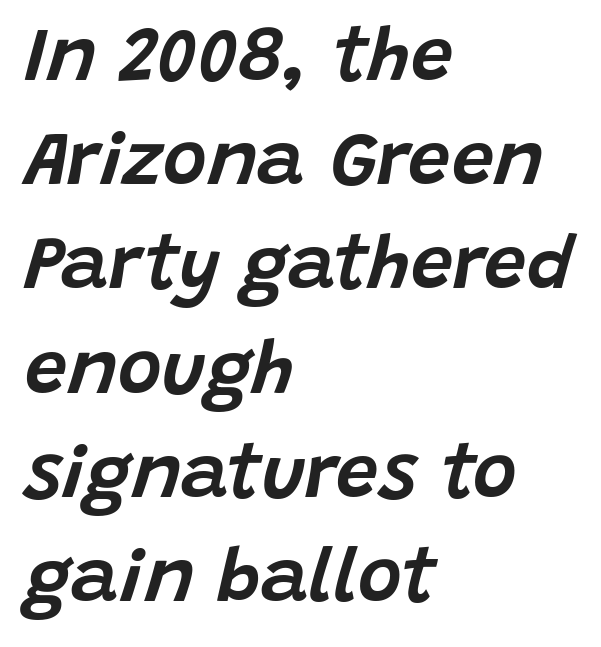
These lines were composed using italics. Honestly, the row spacing looks completely unremarkable. Do the characters align in a grid? No, the font is proportional. Leftover space on each line is placed entirely after the last word. Words appear dense and cohesive because spacing is normal. Beneath every word, the page is bare.
